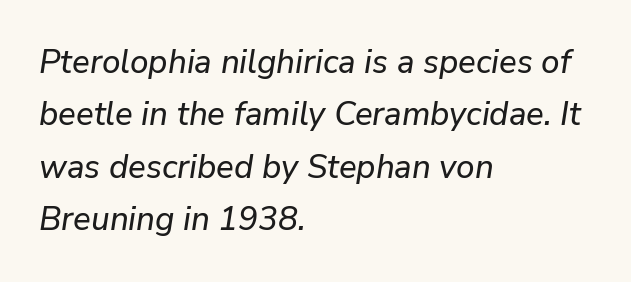
The image shows 33 px text type, italic (leaning right); set left-aligned, normal line spacing (1.59x), normal letter spacing, not underlined; low stroke contrast and a medium x-height.
